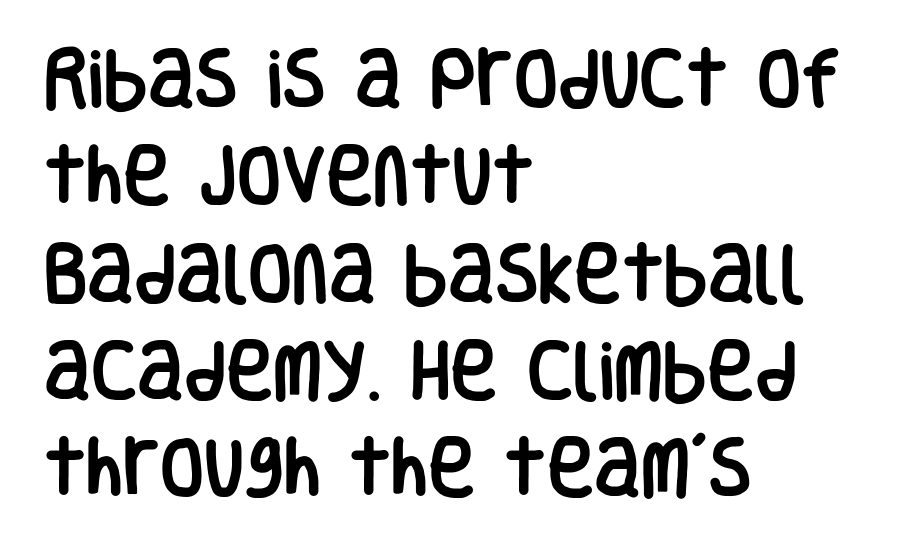
Lines of text with bare space underneath. Reading down the column, the eye jumps a familiar distance to each next line. You can tell it's not italic because the verticals are truly vertical. The passage shown is typed in a proportional face where columns would drift. Does the type have serifs? No, each stem ends abruptly. Notice how the passage keeps a crisp vertical edge on the left only.
